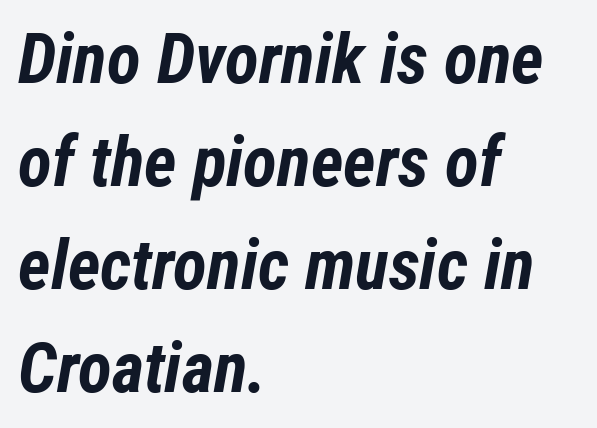
All the whitespace from short lines collects on the right. The leading is moderate, giving the passage an even texture. Here the designer chose a conventional face with non-uniform glyph widths. No word sits above an underline. Weight check: bold — yes, fully.
